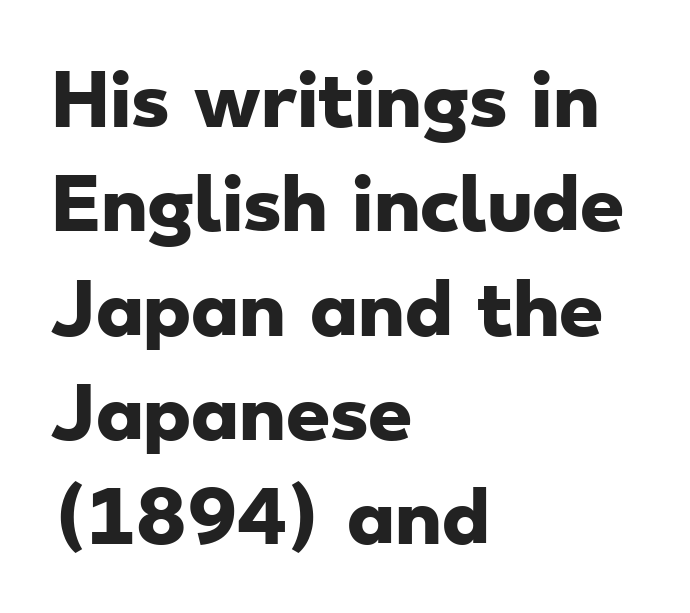
The rendering uses a moderate line-height, typical for paragraphs. The characters display no serif detailing; their extremities are plain. Has an underline been added? It has not. The font is running at its bold setting. Think of a printed novel: that variable character pitch is what you see here. Alignment: flush left.
